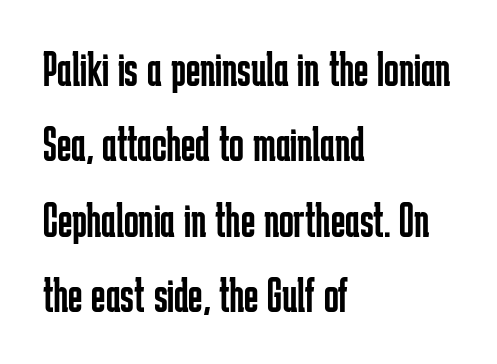
{"serif": "no", "italic": "no", "bold": "no", "weight": "regular", "width": "condensed", "stroke_contrast": "low", "x_height": "medium", "monospaced": "no", "underline": "no", "align": "left", "line_spacing": "normal", "line_spacing_ratio": 1.54, "letter_spacing": "normal", "letter_spacing_em": 0.0, "glyph_px": 49}
